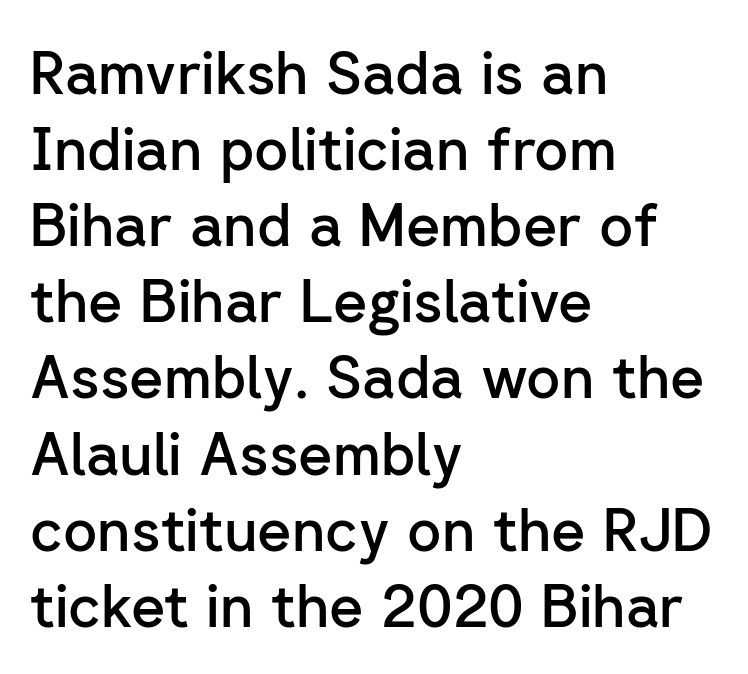
A somewhat darkened texture: the type is semibold rather than bold. What kind of face is this? One without serifs — a sans. Normally led — the rows are evenly, conventionally spaced. The passage is arranged the way most books set body copy — flush left.
